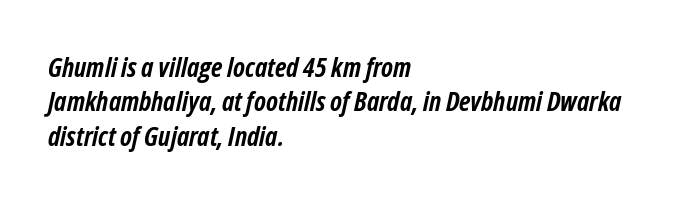
Q: Is the text bold? A: Yes.
Q: Is the text italic (slanted)? A: Yes, it leans right by about 12 degrees.
Q: Is the text underlined? A: No.
Q: How is the paragraph aligned? A: Left-aligned.
Q: Is the spacing between letters normal or unusually wide? A: Normal.
Q: Is the spacing between lines tight, normal or loose? A: Normal.
